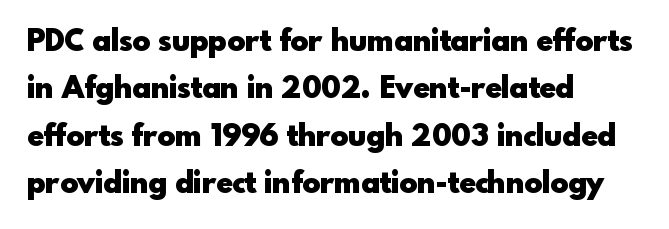
Posture: upright roman. Is this a fixed-width face? No — the glyphs have proportional, varying widths. Which margin do the lines hug? The left one — the right edge is uneven. Evenly set lines give the paragraph a standard silhouette. In terms of letterform style, serifs are entirely absent. Plenty of ink on the page — the face is bold.
